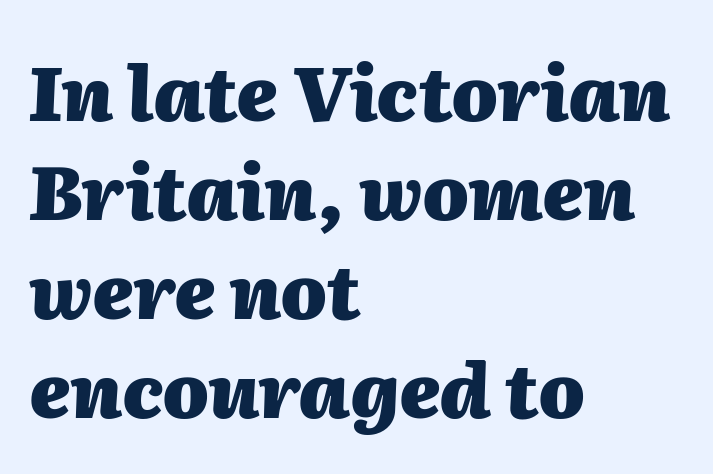
Q: Is the text bold? A: Yes.
Q: Is the text italic (slanted)? A: Yes, it leans right by about 2 degrees.
Q: Is the text underlined? A: No.
Q: How is the paragraph aligned? A: Left-aligned.
Q: Is the spacing between letters normal or unusually wide? A: Normal.
Q: Is the spacing between lines tight, normal or loose? A: Normal.
Q: Width (condensed, normal, or wide)? A: Normal.
Q: Stroke contrast? A: Medium.
Q: x-height? A: Medium.
Q: Monospaced? A: No.
